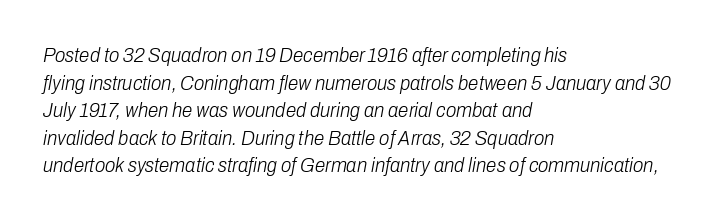
Q: Is the text bold? A: No.
Q: Is the text italic (slanted)? A: Yes, it leans right by about 10 degrees.
Q: Is the text underlined? A: No.
Q: How is the paragraph aligned? A: Left-aligned.
Q: Is the spacing between letters normal or unusually wide? A: Normal.
Q: Is the spacing between lines tight, normal or loose? A: Normal.
